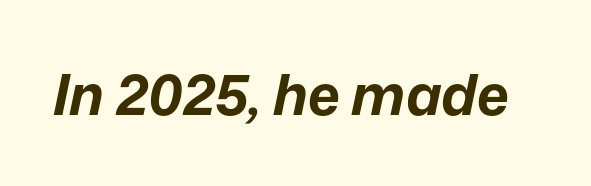
Q: Is the text bold? A: Yes.
Q: Is the text italic (slanted)? A: Yes, it leans right by about 12 degrees.
Q: Is the text underlined? A: No.
Q: Is the spacing between letters normal or unusually wide? A: Normal.
Q: Width (condensed, normal, or wide)? A: Normal.
Q: Stroke contrast? A: Low.
Q: x-height? A: Medium.
Q: Monospaced? A: No.
